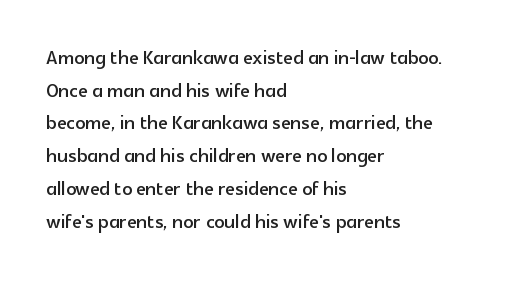
{"italic": "no", "underline": "no", "align": "left", "line_spacing": "normal", "line_spacing_ratio": 1.31, "letter_spacing": "normal", "letter_spacing_em": 0.0, "glyph_px": 25}
